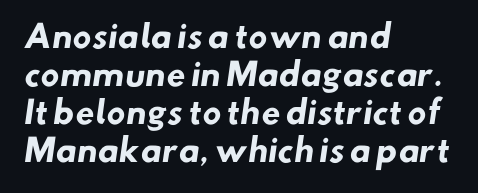
{"serif": "no", "bold": "yes", "weight": "heavy", "width": "normal", "stroke_contrast": "low", "x_height": "small", "monospaced": "no", "underline": "no", "align": "left", "line_spacing_ratio": 1.23, "letter_spacing": "normal", "letter_spacing_em": 0.0, "glyph_px": 31}
